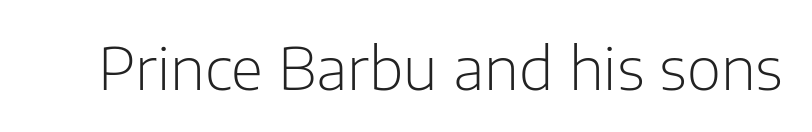
Q: Is the text bold? A: No.
Q: Is the text italic (slanted)? A: No, it is upright.
Q: Is the typeface a serif or a sans-serif typeface? A: Sans-serif.
Q: Is the text underlined? A: No.
Q: Is the spacing between letters normal or unusually wide? A: Normal.
Q: Width (condensed, normal, or wide)? A: Normal.
Q: Stroke contrast? A: Low.
Q: x-height? A: Medium.
Q: Monospaced? A: No.
